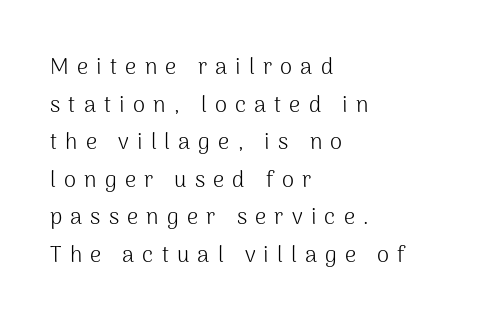
{"italic": "no", "bold": "no", "underline": "no", "align": "left", "line_spacing_ratio": 1.71, "letter_spacing": "wide", "letter_spacing_em": 0.37, "glyph_px": 22}
